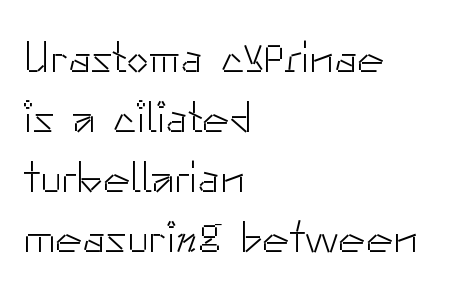
{"serif": "no", "italic": "no", "bold": "no", "weight": "light", "width": "normal", "stroke_contrast": "low", "x_height": "small", "monospaced": "no", "underline": "no", "align": "left", "line_spacing": "normal", "line_spacing_ratio": 1.33, "letter_spacing": "normal", "letter_spacing_em": 0.0, "glyph_px": 45}
